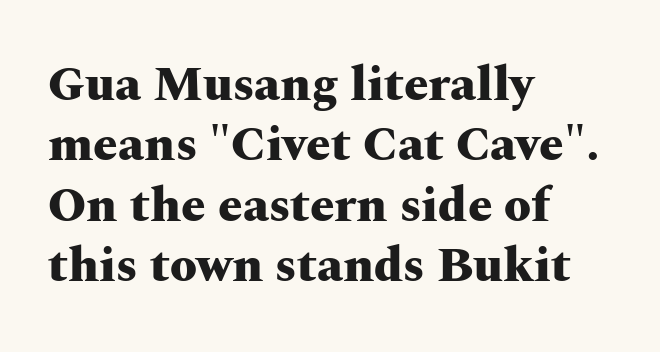
In terms of letterform style, serifs are clearly present. Quick note: underline off. Letter spacing: default. Posture: vertical.
